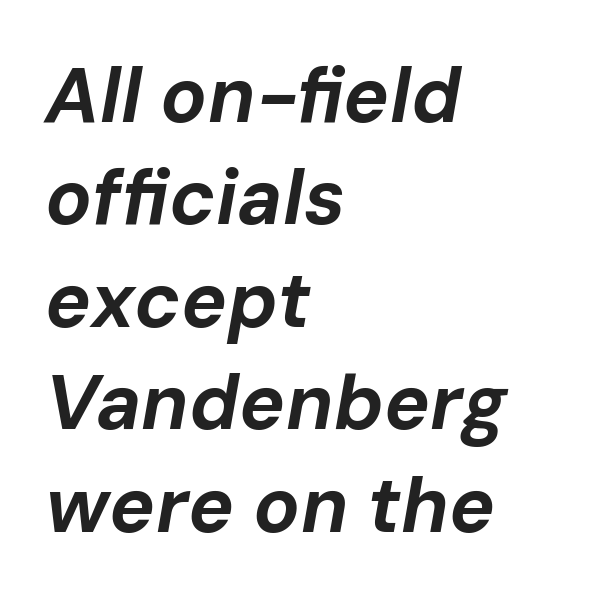
Only glyphs here, with clear space below each row. Vertically, the passage feels balanced, rows spaced as you'd expect. There is no visible air inserted between adjacent glyphs. Yep, that's italic — everything's leaning.
